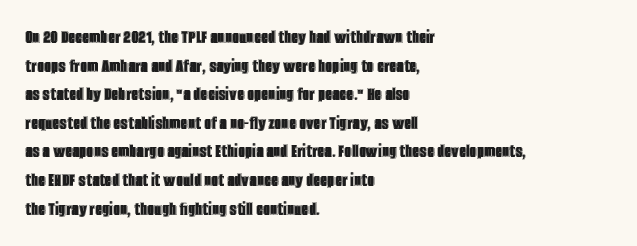
{"italic": "no", "underline": "no", "align": "left", "line_spacing": "normal", "line_spacing_ratio": 1.43, "letter_spacing": "normal", "letter_spacing_em": 0.0, "glyph_px": 20}
